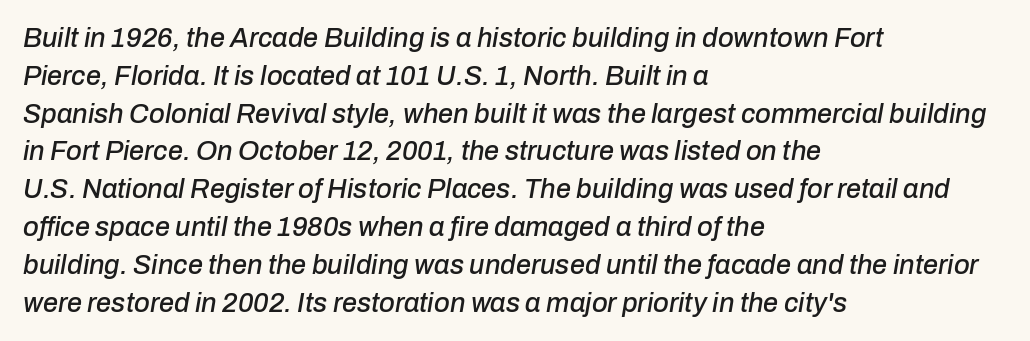
The image shows 27 px text type, italic (leaning right); set left-aligned, normal line spacing (1.4x), normal letter spacing, not underlined.
